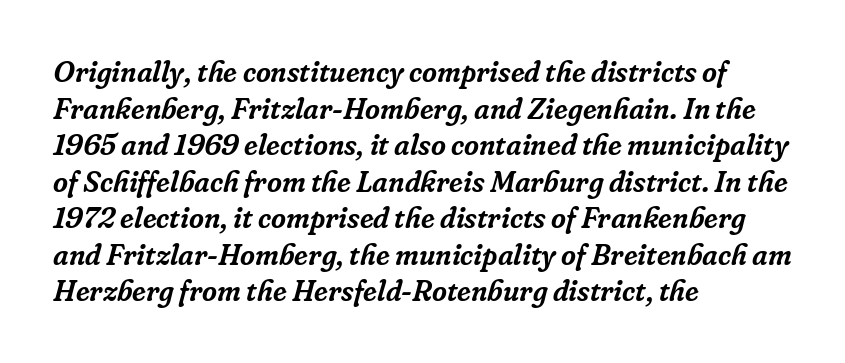
The image shows 29 px serif type, italic (leaning right); set left-aligned, normal line spacing (1.26x), normal letter spacing, not underlined; low stroke contrast and a medium x-height.
